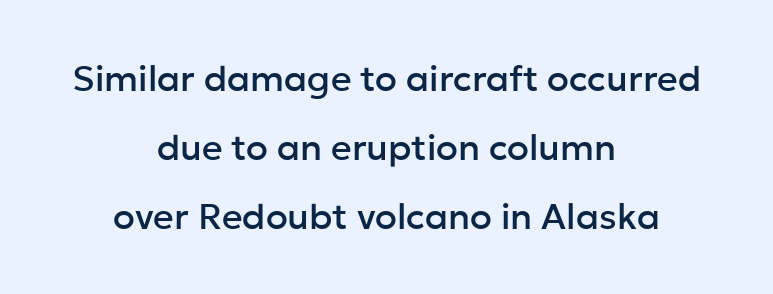
{"serif": "no", "italic": "no", "width": "normal", "stroke_contrast": "low", "x_height": "medium", "monospaced": "no", "underline": "no", "align": "center", "line_spacing": "loose", "line_spacing_ratio": 1.91, "letter_spacing": "normal", "letter_spacing_em": 0.0, "glyph_px": 36}
